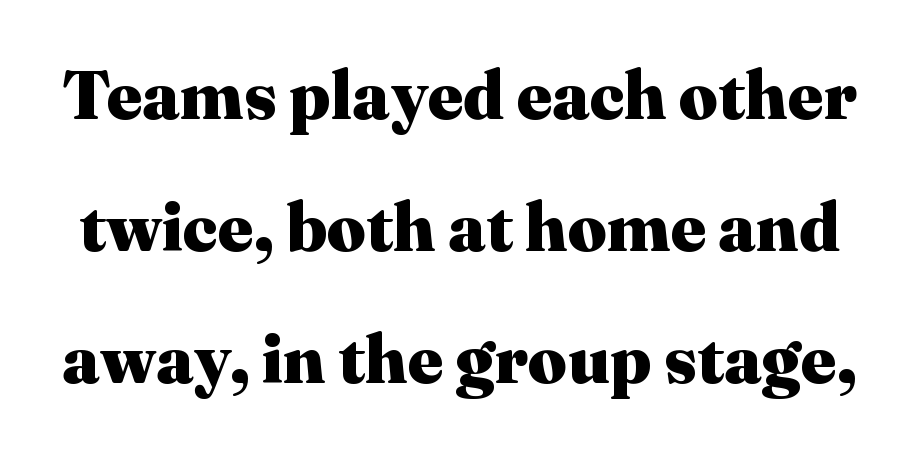
{"serif": "yes", "italic": "no", "bold": "yes", "weight": "heavy", "width": "normal", "stroke_contrast": "medium", "x_height": "medium", "monospaced": "no", "underline": "no", "line_spacing": "loose", "line_spacing_ratio": 1.94, "letter_spacing": "normal", "letter_spacing_em": 0.0, "glyph_px": 68}
